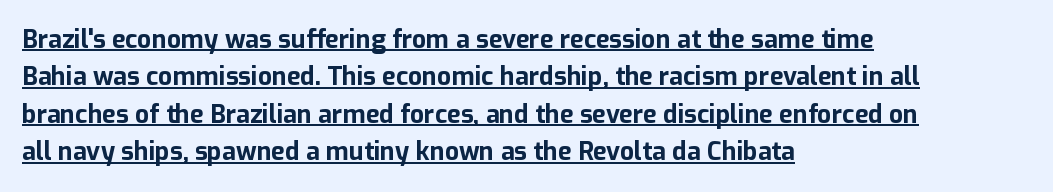
The image shows 25 px bold type, upright; set left-aligned, normal line spacing (1.5x), normal letter spacing, underlined.
